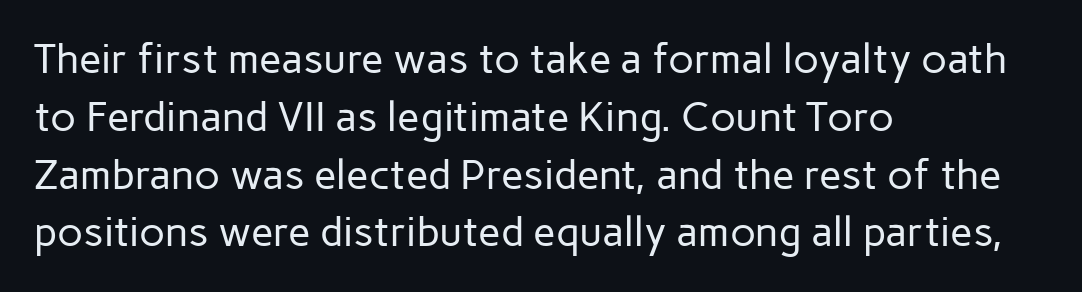
Q: Is the text bold? A: No.
Q: Is the text italic (slanted)? A: No, it is upright.
Q: Is the typeface a serif or a sans-serif typeface? A: Sans-serif.
Q: Is the text underlined? A: No.
Q: How is the paragraph aligned? A: Left-aligned.
Q: Is the spacing between letters normal or unusually wide? A: Normal.
Q: Is the spacing between lines tight, normal or loose? A: Normal.
Q: Width (condensed, normal, or wide)? A: Normal.
Q: Stroke contrast? A: Low.
Q: x-height? A: Medium.
Q: Monospaced? A: No.
